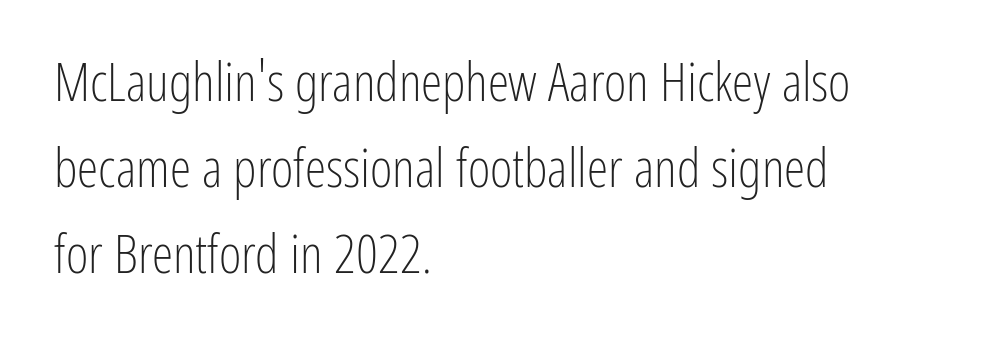
The image shows 54 px light, condensed sans-serif type, upright; set left-aligned, normal line spacing (1.59x), normal letter spacing, not underlined; low stroke contrast and a medium x-height.
